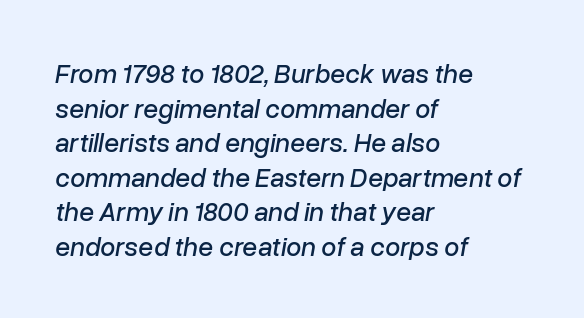
The image shows 27 px text type, italic (leaning right); set left-aligned, normal line spacing (1.28x), normal letter spacing, not underlined.
